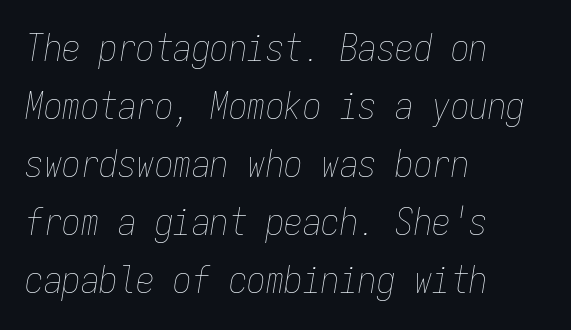
The image shows 37 px thin, condensed type, italic (leaning right), monospaced; set left-aligned, normal line spacing (1.57x), normal letter spacing, not underlined; low stroke contrast and a medium x-height.
